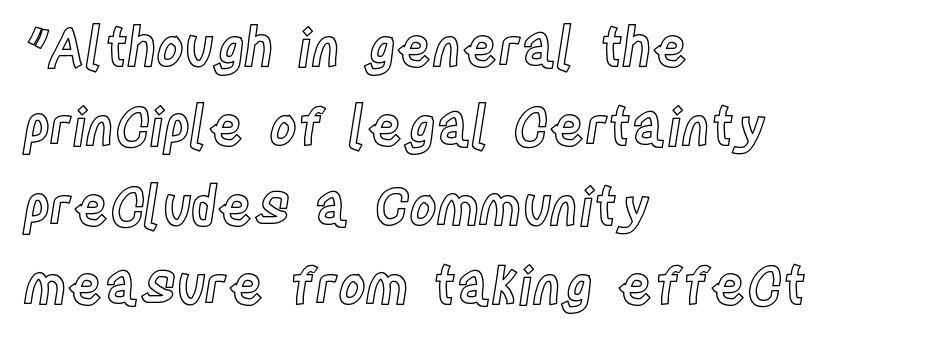
Q: Is the text italic (slanted)? A: Yes.
Q: Is the text underlined? A: No.
Q: How is the paragraph aligned? A: Left-aligned.
Q: Is the spacing between letters normal or unusually wide? A: Normal.
Q: Is the spacing between lines tight, normal or loose? A: Normal.
Q: Width (condensed, normal, or wide)? A: Condensed.
Q: x-height? A: Large.
Q: Monospaced? A: No.
